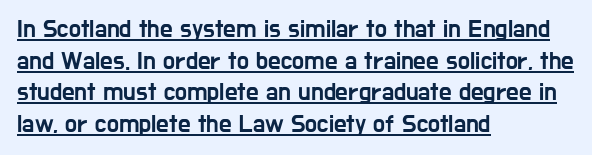
The image shows 25 px text type, upright; set left-aligned, normal line spacing (1.27x), normal letter spacing, underlined.
